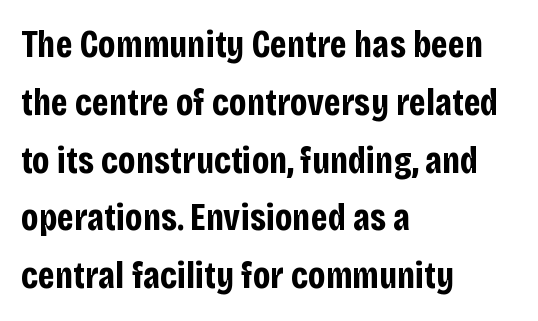
{"serif": "no", "italic": "no", "bold": "yes", "weight": "bold", "width": "condensed", "stroke_contrast": "low", "x_height": "large", "monospaced": "no", "underline": "no", "align": "left", "line_spacing": "normal", "line_spacing_ratio": 1.52, "letter_spacing": "normal", "letter_spacing_em": 0.0, "glyph_px": 38}
